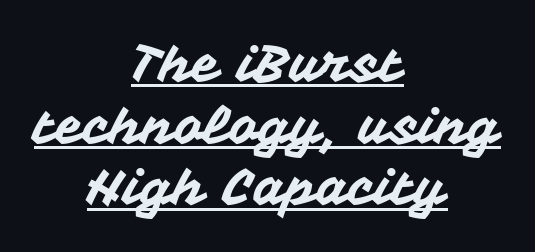
Each letter keeps its own natural width here, so spacing adapts to shape. Nothing sits at the stroke ends, so this counts as sans-serif. A continuous stroke trails under the words, as in a hyperlink. Which margin do the lines hug? Neither — every line sits in the middle. You could call the tracking neutral — neither tight nor loose.
